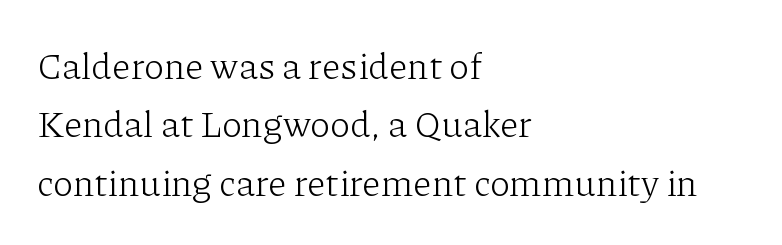
{"serif": "yes", "italic": "no", "bold": "no", "weight": "light", "width": "normal", "stroke_contrast": "low", "x_height": "medium", "monospaced": "no", "underline": "no", "align": "left", "line_spacing": "normal", "line_spacing_ratio": 1.58, "letter_spacing": "normal", "letter_spacing_em": 0.0, "glyph_px": 37}
